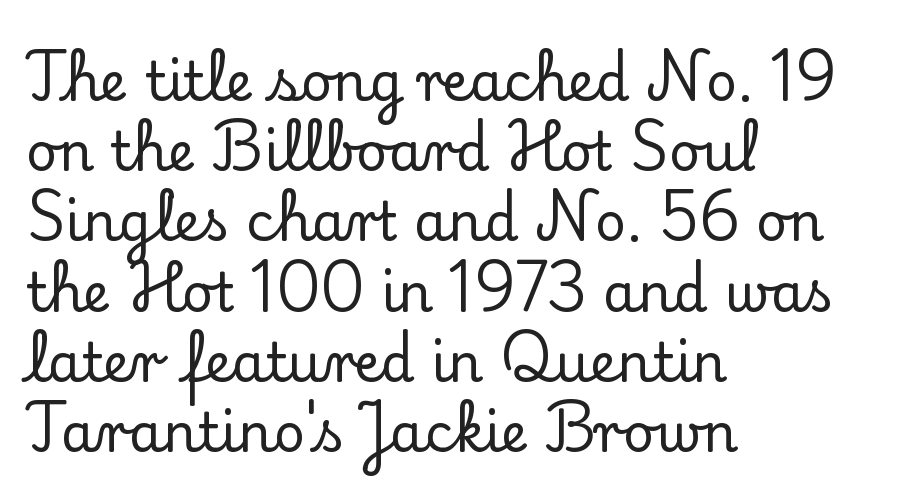
Q: Is the text italic (slanted)? A: No, it is upright.
Q: Is the typeface a serif or a sans-serif typeface? A: Serif.
Q: Is the text underlined? A: No.
Q: How is the paragraph aligned? A: Left-aligned.
Q: Is the spacing between letters normal or unusually wide? A: Normal.
Q: Is the spacing between lines tight, normal or loose? A: Normal.
Q: Width (condensed, normal, or wide)? A: Normal.
Q: Stroke contrast? A: Low.
Q: x-height? A: Small.
Q: Monospaced? A: No.
